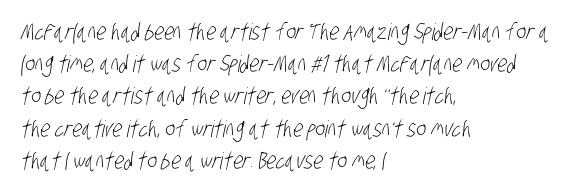
Q: Is the text bold? A: No.
Q: Is the text underlined? A: No.
Q: How is the paragraph aligned? A: Left-aligned.
Q: Is the spacing between letters normal or unusually wide? A: Normal.
Q: Is the spacing between lines tight, normal or loose? A: Normal.
